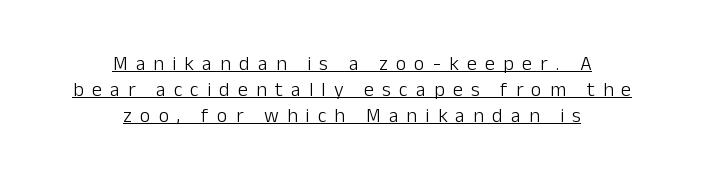
{"italic": "no", "bold": "no", "underline": "yes", "align": "center", "line_spacing": "normal", "line_spacing_ratio": 1.3, "letter_spacing": "wide", "letter_spacing_em": 0.41, "glyph_px": 20}
